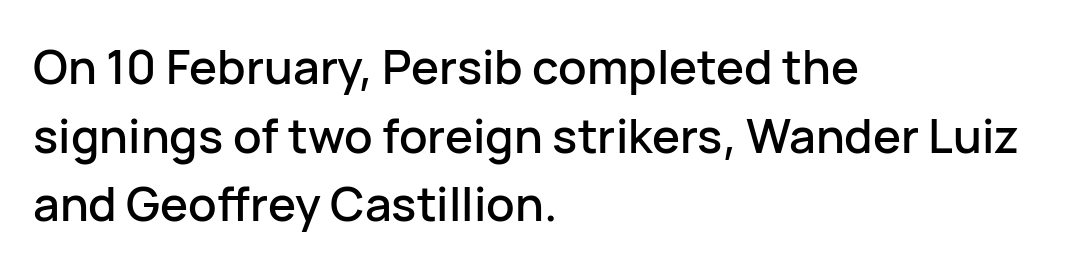
The image shows 47 px sans-serif type, upright; set left-aligned, normal line spacing (1.46x), normal letter spacing, not underlined; low stroke contrast and a medium x-height.
